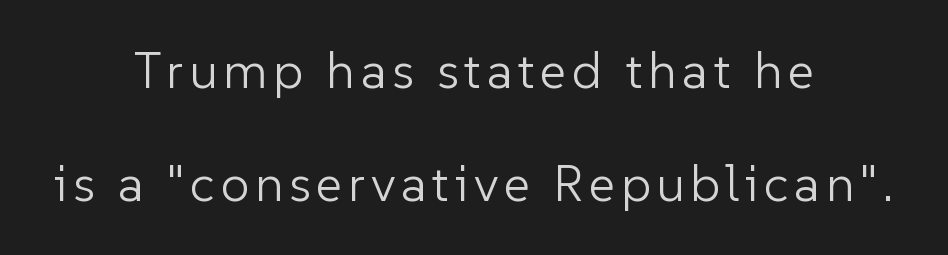
These lines are centered, leaving both edges ragged. The rendering uses natural spacing where letterforms have individual widths. Letters rest on an invisible, unmarked baseline. Stems here are at most as thick as an everyday book face. Style check: upright.
